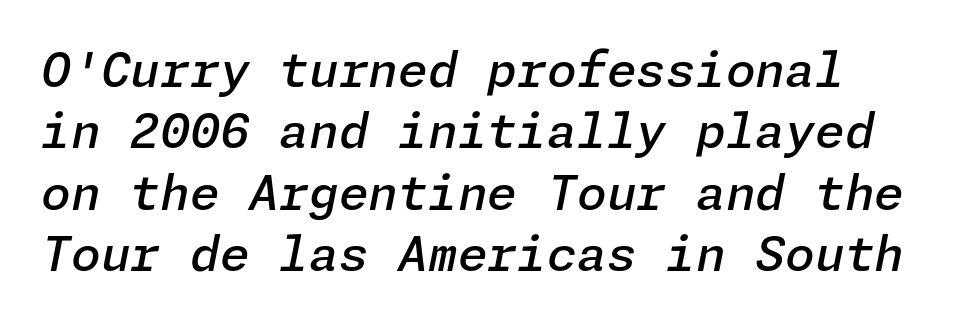
Q: Is the text bold? A: Semi-bold.
Q: Is the text italic (slanted)? A: Yes, it leans right by about 11 degrees.
Q: Is the text underlined? A: No.
Q: Is the spacing between letters normal or unusually wide? A: Normal.
Q: Is the spacing between lines tight, normal or loose? A: Normal.
Q: Width (condensed, normal, or wide)? A: Normal.
Q: Stroke contrast? A: Low.
Q: x-height? A: Medium.
